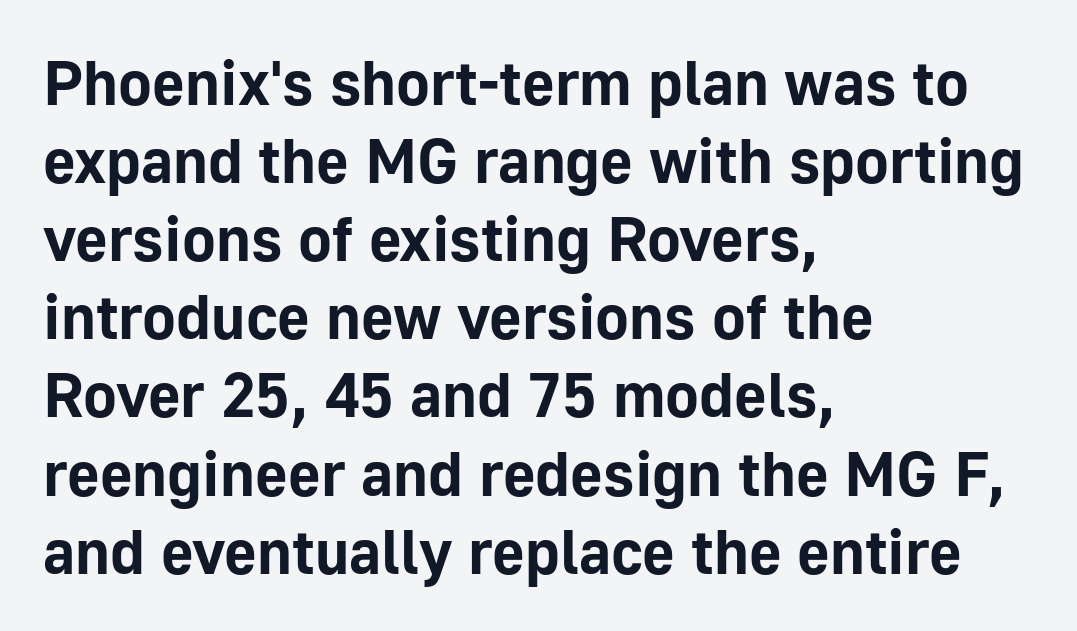
The paragraph shown leans on its left margin. The text was rendered using a sans face with plain stroke endings. The font is running at its bold setting. Vertical strokes here are truly vertical.
